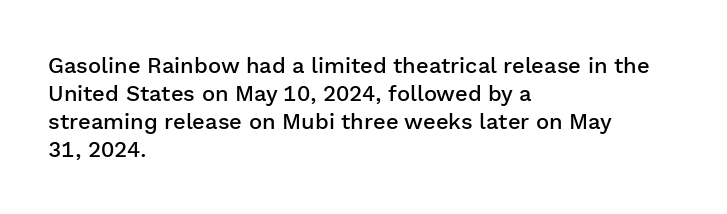
Quick note: underline off. Left-aligned paragraph, ragged on the right. Nope, not italic — everything's standing straight. The line texture is even and compact thanks to regular tracking. Successive baselines arrive at the customary interval. Firm but not heavy-handed strokes: this text is semibold.
